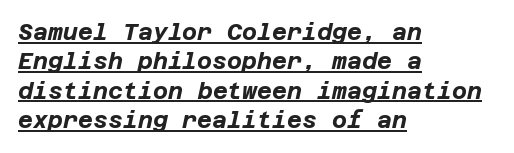
This rendering uses left alignment, leaving the right contour irregular. Each new line begins a customary step beneath the previous one. A continuous stroke trails under the words, as in a hyperlink. Is the type slanted? Yes — the strokes lean at a clear angle. Thick stems and heavy bowls — unmistakably bold. How are the letters spaced? Ordinarily, with no added tracking.
